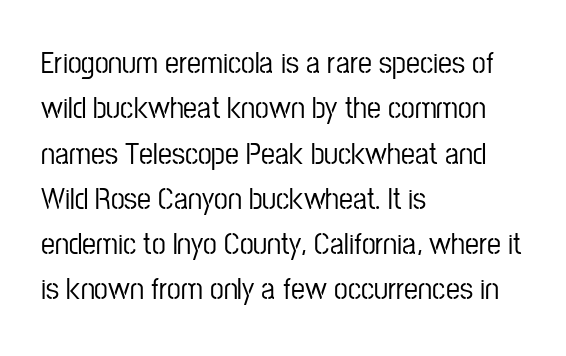
The image shows 31 px condensed sans-serif type, upright; set left-aligned, normal line spacing (1.46x), normal letter spacing, not underlined; low stroke contrast and a medium x-height.
